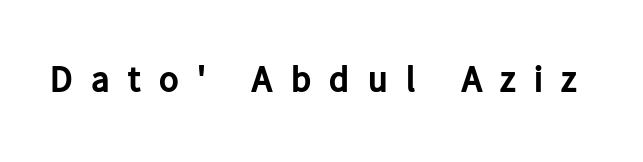
Q: Is the text bold? A: Yes.
Q: Is the text italic (slanted)? A: No, it is upright.
Q: Is the typeface a serif or a sans-serif typeface? A: Sans-serif.
Q: Is the text underlined? A: No.
Q: Is the spacing between letters normal or unusually wide? A: Unusually wide.
Q: Width (condensed, normal, or wide)? A: Normal.
Q: Stroke contrast? A: Low.
Q: x-height? A: Medium.
Q: Monospaced? A: No.
